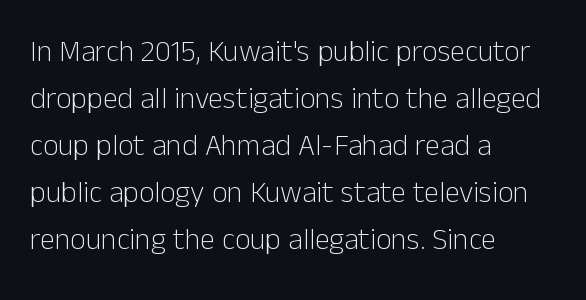
The image shows 30 px light sans-serif type, upright; set left-aligned, normal line spacing (1.57x), normal letter spacing, not underlined; low stroke contrast and a medium x-height.
